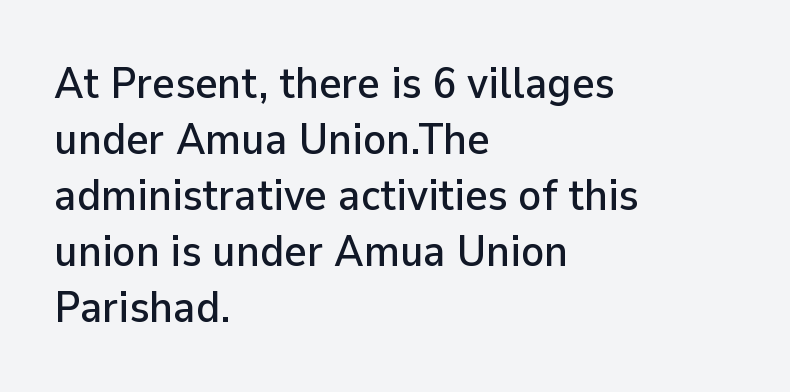
{"serif": "no", "italic": "no", "width": "normal", "stroke_contrast": "low", "x_height": "medium", "monospaced": "no", "underline": "no", "align": "left", "line_spacing": "normal", "line_spacing_ratio": 1.3, "letter_spacing": "normal", "letter_spacing_em": 0.0, "glyph_px": 43}
